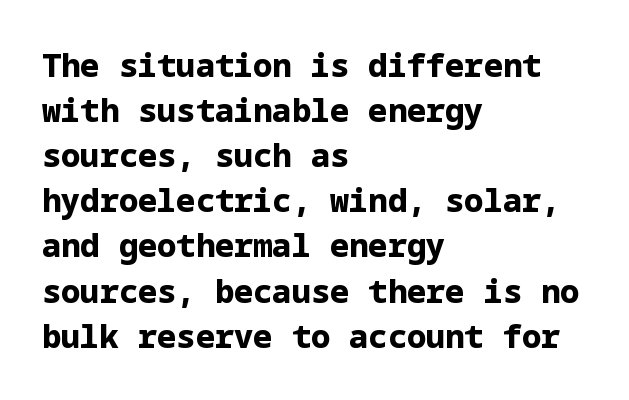
Q: Is the text bold? A: Yes.
Q: Is the text italic (slanted)? A: No, it is upright.
Q: Is the typeface a serif or a sans-serif typeface? A: Sans-serif.
Q: Is the text underlined? A: No.
Q: How is the paragraph aligned? A: Left-aligned.
Q: Is the spacing between letters normal or unusually wide? A: Normal.
Q: Is the spacing between lines tight, normal or loose? A: Normal.
Q: Width (condensed, normal, or wide)? A: Normal.
Q: Stroke contrast? A: Low.
Q: x-height? A: Medium.
